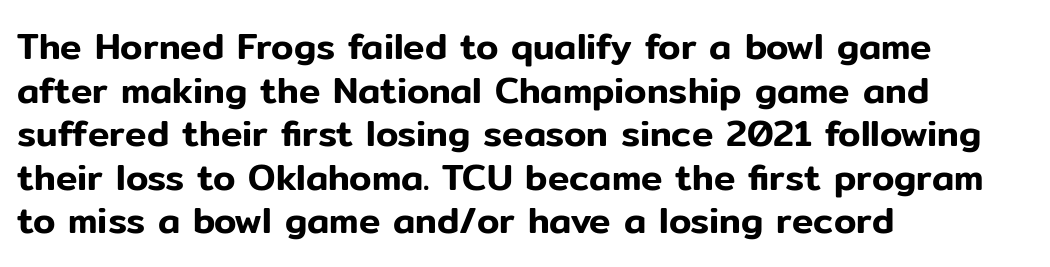
Q: Is the text italic (slanted)? A: No, it is upright.
Q: Is the typeface a serif or a sans-serif typeface? A: Sans-serif.
Q: Is the text underlined? A: No.
Q: How is the paragraph aligned? A: Left-aligned.
Q: Is the spacing between letters normal or unusually wide? A: Normal.
Q: Width (condensed, normal, or wide)? A: Normal.
Q: Stroke contrast? A: Low.
Q: x-height? A: Medium.
Q: Monospaced? A: No.
